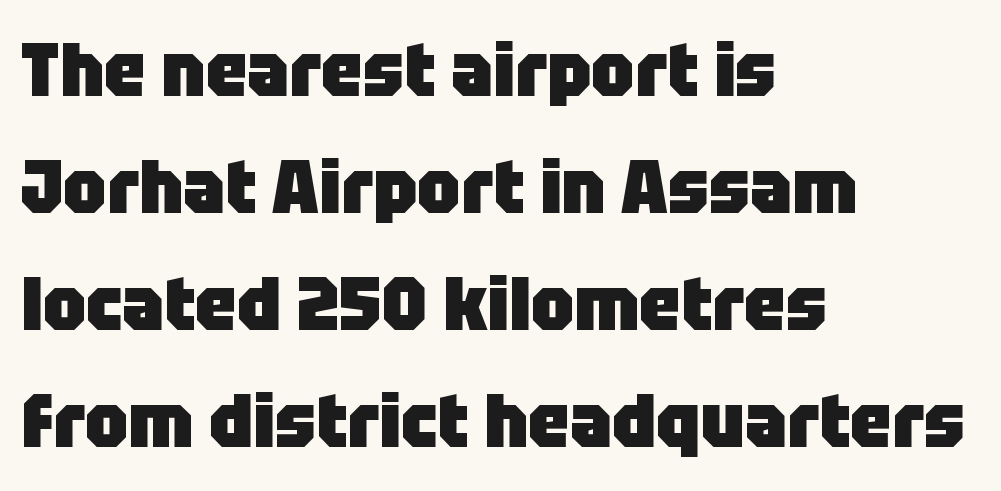
The image shows 75 px heavy sans-serif type, upright; set left-aligned, normal line spacing (1.56x), normal letter spacing, not underlined; low stroke contrast and a large x-height.
